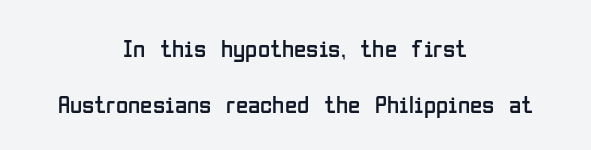
A quiet, ordinary-to-light weight characterises the typeface. The lines are quadded center. Rendered with straight, roman letterforms. No extra tracking has been applied to these lines. Descenders are the only things crossing below the line. Honestly, the rows look like they've been pulled way apart.
